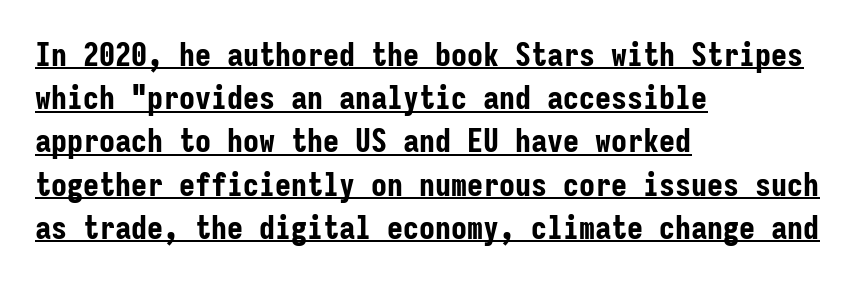
{"serif": "no", "italic": "no", "bold": "yes", "weight": "bold", "width": "condensed", "stroke_contrast": "low", "x_height": "medium", "monospaced": "yes", "underline": "yes", "align": "left", "line_spacing": "normal", "line_spacing_ratio": 1.35, "letter_spacing": "normal", "letter_spacing_em": 0.0, "glyph_px": 32}
